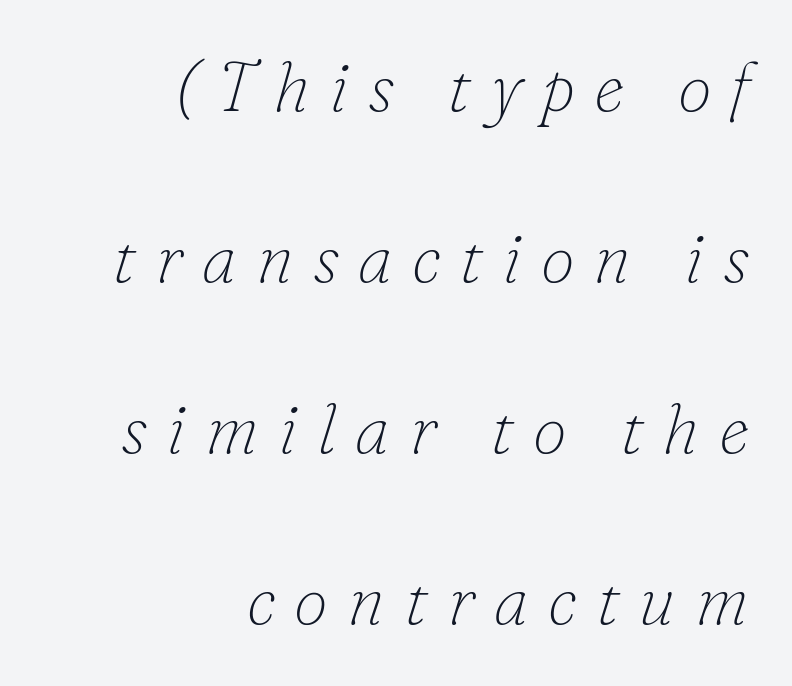
Honestly, the letter spacing is so wide it's the main thing you notice. The face used here is proportionally spaced, like ordinary book or web type. Underline: absent. The weight tops out at a normal text grade.
